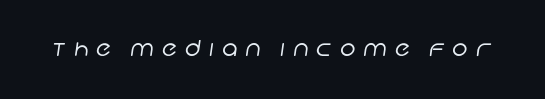
{"bold": "no", "underline": "no", "letter_spacing": "wide", "letter_spacing_em": 0.36, "glyph_px": 22}
